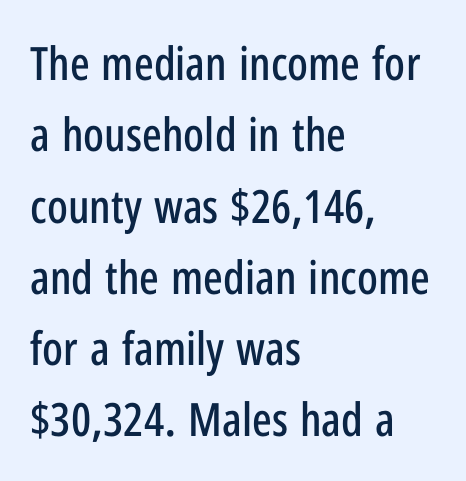
Q: Is the text italic (slanted)? A: No, it is upright.
Q: Is the typeface a serif or a sans-serif typeface? A: Sans-serif.
Q: Is the text underlined? A: No.
Q: How is the paragraph aligned? A: Left-aligned.
Q: Is the spacing between letters normal or unusually wide? A: Normal.
Q: Is the spacing between lines tight, normal or loose? A: Normal.
Q: Width (condensed, normal, or wide)? A: Condensed.
Q: Stroke contrast? A: Low.
Q: x-height? A: Medium.
Q: Monospaced? A: No.
